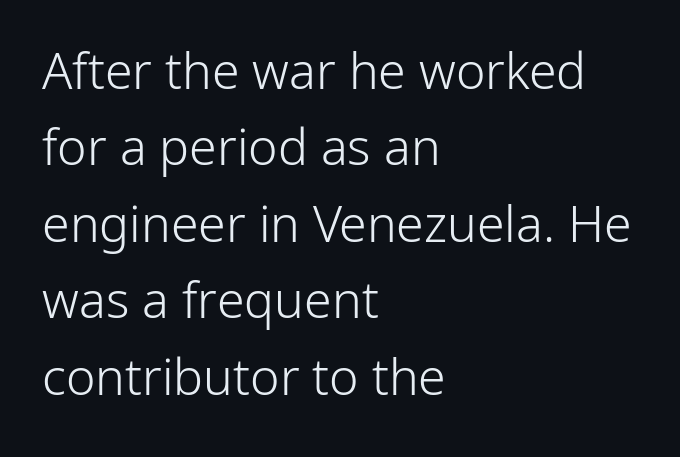
Regarding leading, the lines here are spaced in the standard way. Clear beneath every line of the passage. Unlike a traditional serif, this face leaves its strokes unadorned. These lines are set flush left with a ragged right edge. The rendering uses natural spacing where letterforms have individual widths.
